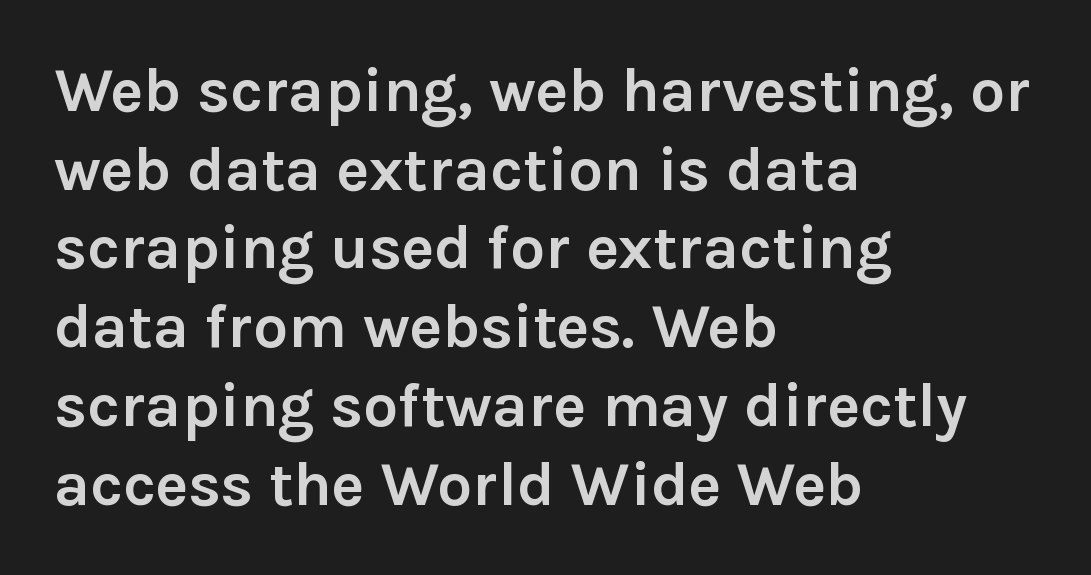
This sample has the flowing, uneven cadence of proportional lettering. The strokes are fattened all the way to bold. The block of text has a typical density, with ordinary space between rows. Does extra space separate the letters? No, they use regular spacing. A sans-serif font was chosen for this passage. Has an underline been added? It has not.
